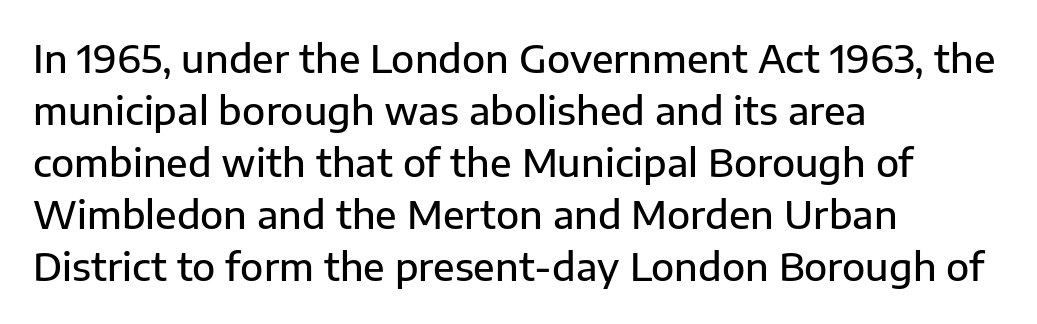
{"serif": "no", "italic": "no", "bold": "semi", "weight": "semibold", "width": "normal", "stroke_contrast": "low", "x_height": "medium", "monospaced": "no", "underline": "no", "align": "left", "line_spacing": "normal", "line_spacing_ratio": 1.37, "letter_spacing": "normal", "letter_spacing_em": 0.0, "glyph_px": 38}
